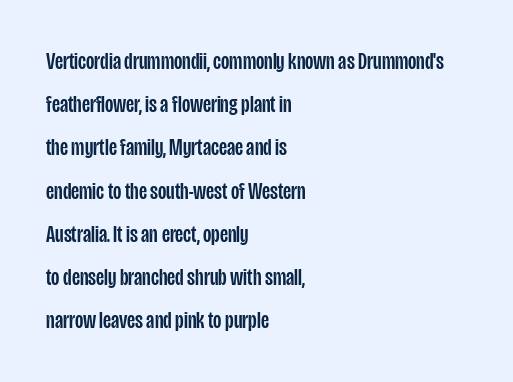
{"italic": "no", "underline": "no", "align": "left", "line_spacing_ratio": 1.8, "letter_spacing": "normal", "letter_spacing_em": 0.0, "glyph_px": 24}
